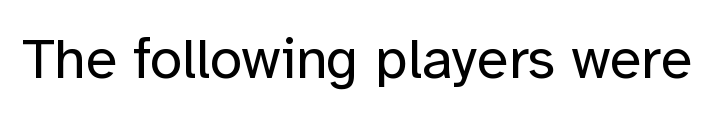
Compared with a typical body face, this is equally light or lighter still. Each letter keeps its own natural width here, so spacing adapts to shape. A typesetter would mark this as roman, not italic. I'd call this a sans setting — the letters go barefoot. Honestly, the letter spacing is just normal — you wouldn't notice it.
